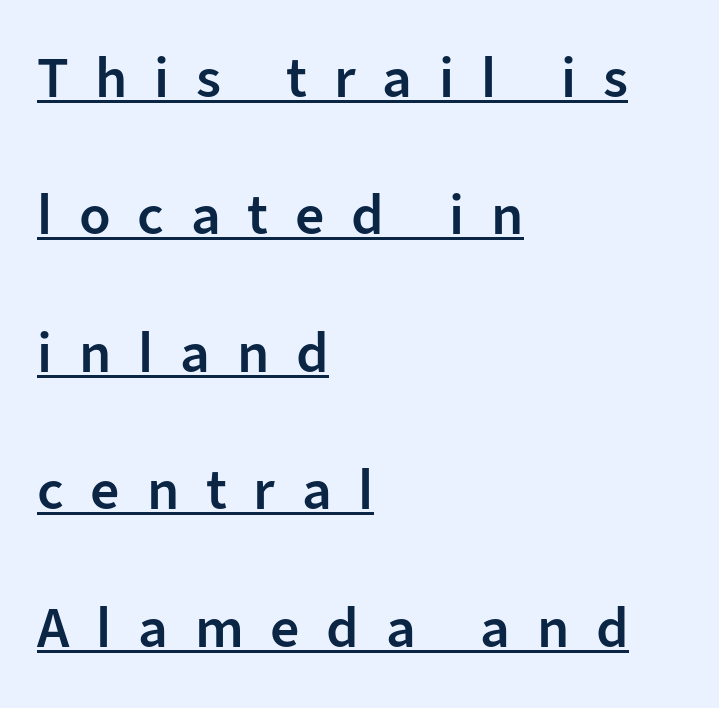
Every letter is mildly thick-stroked: semibold rather than bold. When letters stand straight like this, we call the style roman or upright. A rule runs beneath these lines of type. The designer dialed line spacing up above the default.
